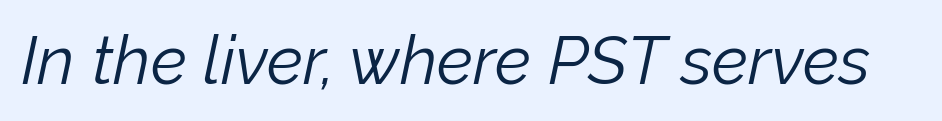
The type is set solid horizontally, with unmodified tracking. Here the designer chose a conventional face with non-uniform glyph widths. The space beneath each line is pristine and unruled. The passage shown leans; its letterforms are oblique. Stems here are at most as thick as an everyday book face.
